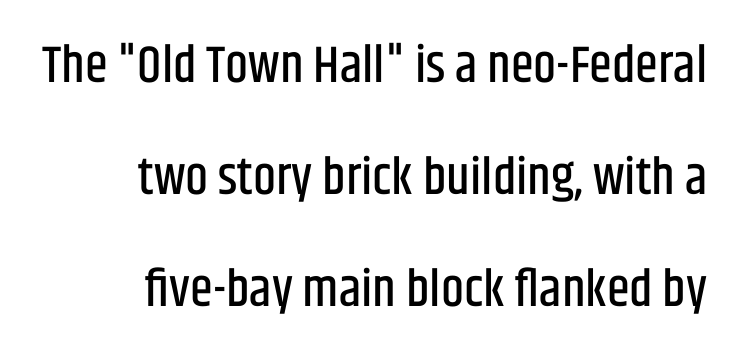
The image shows 52 px condensed sans-serif type, upright; set right-aligned, loose line spacing (2.15x), normal letter spacing, not underlined; low stroke contrast and a large x-height.
